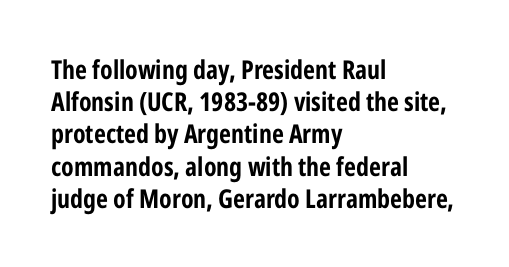
Q: Is the text bold? A: Yes.
Q: Is the text italic (slanted)? A: No, it is upright.
Q: Is the text underlined? A: No.
Q: How is the paragraph aligned? A: Left-aligned.
Q: Is the spacing between letters normal or unusually wide? A: Normal.
